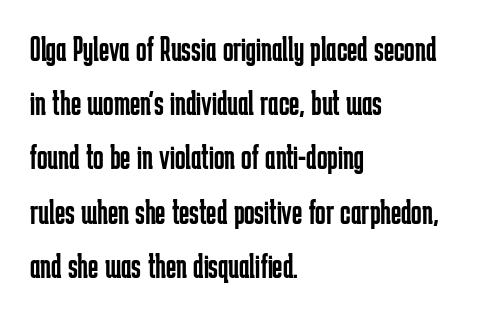
Q: Is the text bold? A: No.
Q: Is the text italic (slanted)? A: No, it is upright.
Q: Is the typeface a serif or a sans-serif typeface? A: Sans-serif.
Q: Is the text underlined? A: No.
Q: How is the paragraph aligned? A: Left-aligned.
Q: Is the spacing between letters normal or unusually wide? A: Normal.
Q: Is the spacing between lines tight, normal or loose? A: Normal.
Q: Width (condensed, normal, or wide)? A: Condensed.
Q: Stroke contrast? A: Low.
Q: x-height? A: Medium.
Q: Monospaced? A: No.
